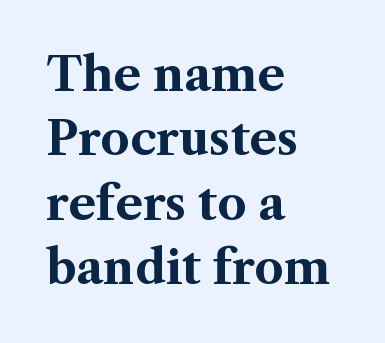
{"serif": "yes", "italic": "no", "bold": "yes", "weight": "bold", "width": "normal", "stroke_contrast": "medium", "x_height": "medium", "monospaced": "no", "underline": "no", "align": "left", "line_spacing": "normal", "line_spacing_ratio": 1.4, "letter_spacing": "normal", "letter_spacing_em": 0.0, "glyph_px": 46}
